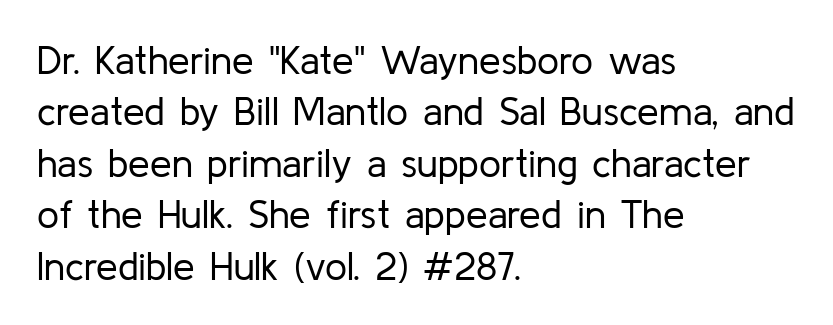
{"serif": "no", "italic": "no", "bold": "no", "weight": "regular", "width": "normal", "stroke_contrast": "low", "x_height": "medium", "monospaced": "no", "underline": "no", "align": "left", "line_spacing": "normal", "line_spacing_ratio": 1.32, "letter_spacing": "normal", "letter_spacing_em": 0.0, "glyph_px": 39}
